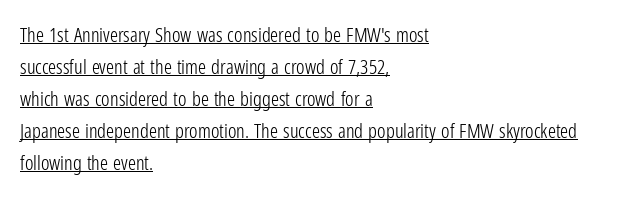
The image shows 20 px text type, upright; set left-aligned, normal line spacing (1.6x), normal letter spacing, underlined.
